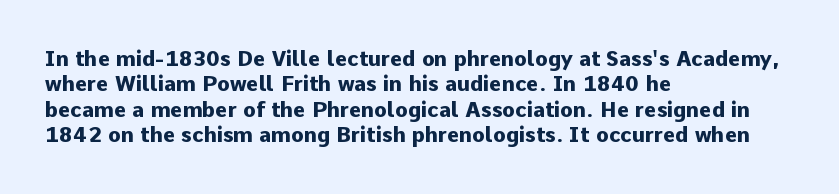
Q: Is the text bold? A: Yes.
Q: Is the text italic (slanted)? A: No, it is upright.
Q: Is the text underlined? A: No.
Q: How is the paragraph aligned? A: Left-aligned.
Q: Is the spacing between letters normal or unusually wide? A: Normal.
